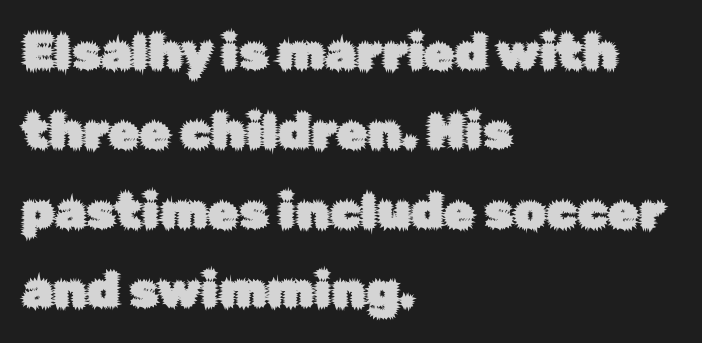
Q: Is the text italic (slanted)? A: No, it is upright.
Q: Is the typeface a serif or a sans-serif typeface? A: Sans-serif.
Q: Is the text underlined? A: No.
Q: How is the paragraph aligned? A: Left-aligned.
Q: Is the spacing between letters normal or unusually wide? A: Normal.
Q: Is the spacing between lines tight, normal or loose? A: Normal.
Q: Width (condensed, normal, or wide)? A: Normal.
Q: Stroke contrast? A: Low.
Q: x-height? A: Medium.
Q: Monospaced? A: No.
